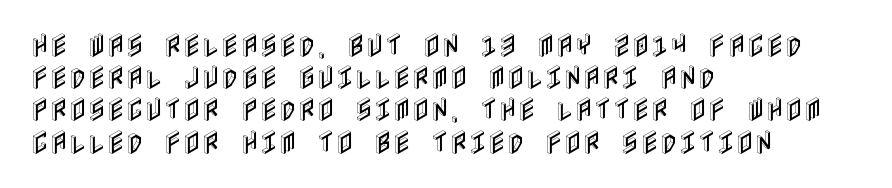
Q: Is the text italic (slanted)? A: No, it is upright.
Q: Is the text underlined? A: No.
Q: How is the paragraph aligned? A: Left-aligned.
Q: Is the spacing between letters normal or unusually wide? A: Normal.
